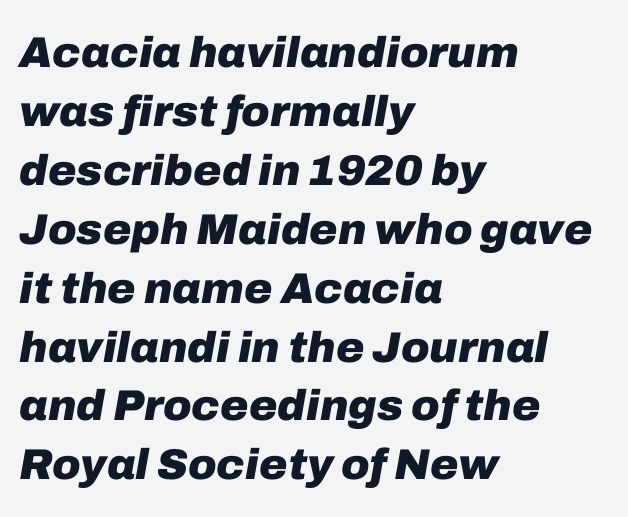
Q: Is the text bold? A: Yes.
Q: Is the text italic (slanted)? A: Yes, it leans right by about 10 degrees.
Q: Is the text underlined? A: No.
Q: How is the paragraph aligned? A: Left-aligned.
Q: Is the spacing between letters normal or unusually wide? A: Normal.
Q: Is the spacing between lines tight, normal or loose? A: Normal.
Q: Width (condensed, normal, or wide)? A: Normal.
Q: Stroke contrast? A: Low.
Q: x-height? A: Medium.
Q: Monospaced? A: No.
